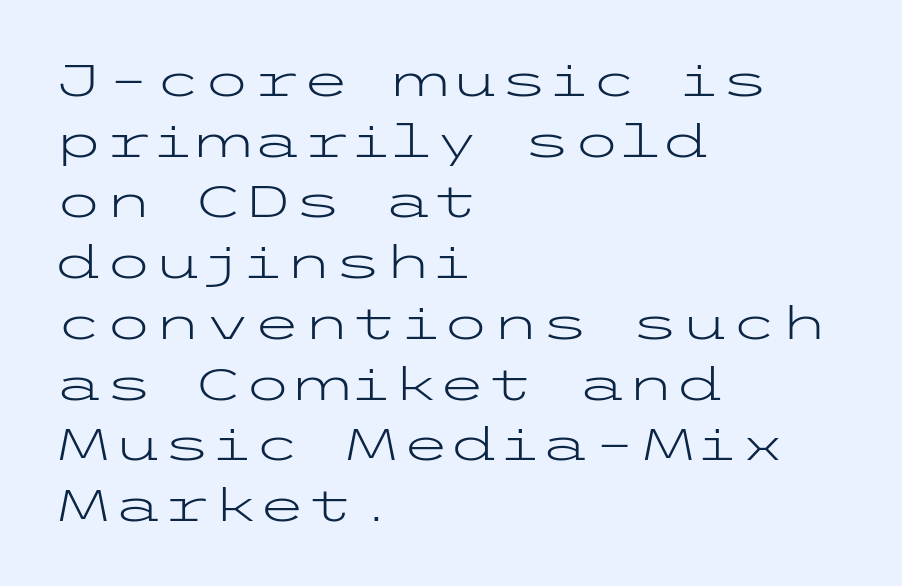
{"serif": "no", "italic": "no", "bold": "no", "weight": "light", "width": "wide", "stroke_contrast": "low", "x_height": "medium", "underline": "no", "align": "left", "line_spacing": "normal", "line_spacing_ratio": 1.35, "letter_spacing": "normal", "letter_spacing_em": 0.0, "glyph_px": 45}
